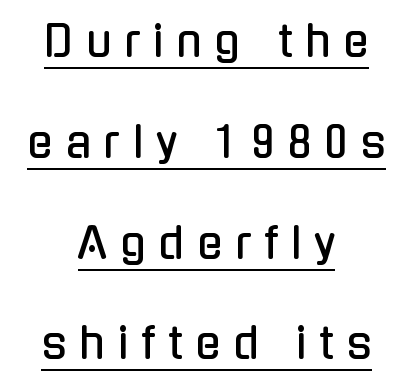
The image shows 42 px condensed sans-serif type, upright; set centered, loose line spacing (2.4x), unusually wide letter spacing (+0.3 em), underlined; low stroke contrast and a medium x-height.
